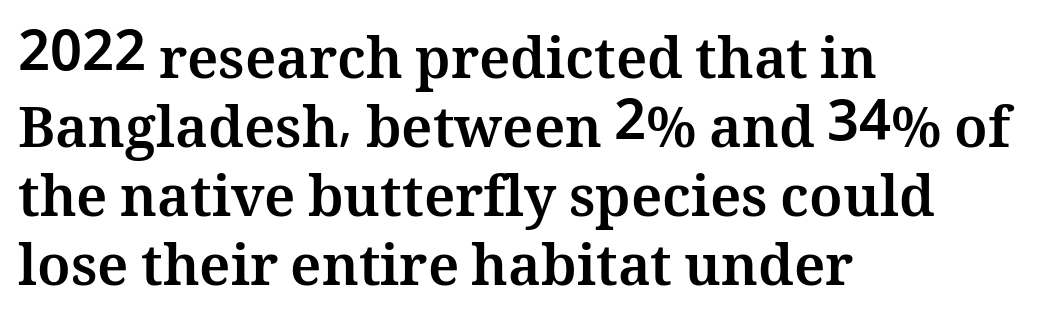
The image shows 56 px bold type, upright; set left-aligned, line spacing 1.23x, normal letter spacing, not underlined; medium stroke contrast and a medium x-height.
